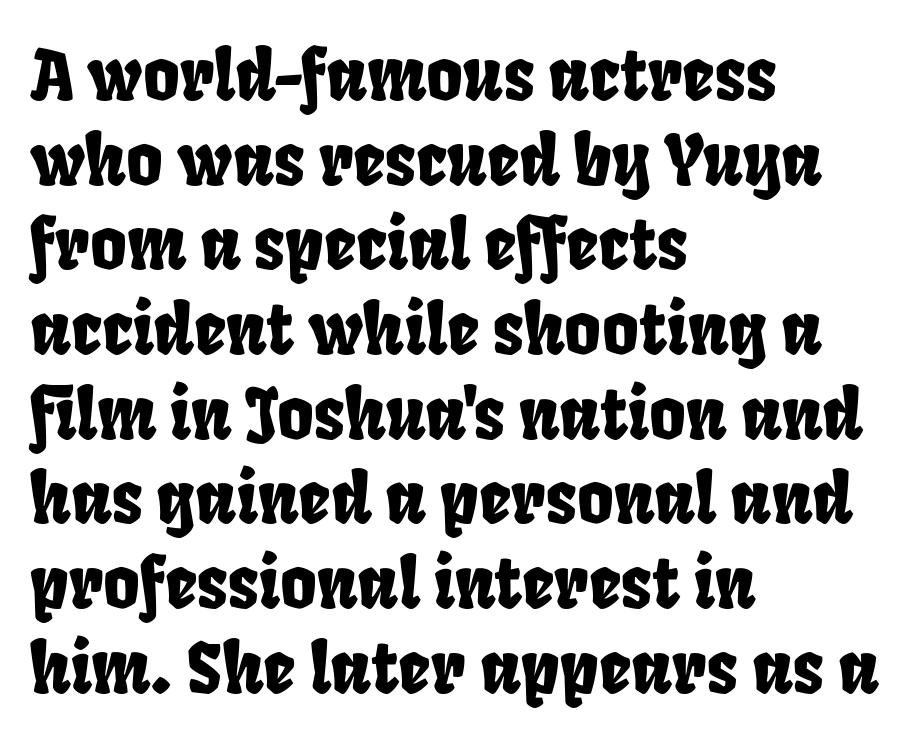
{"serif": "no", "width": "condensed", "stroke_contrast": "low", "x_height": "large", "monospaced": "no", "underline": "no", "align": "left", "line_spacing_ratio": 1.21, "letter_spacing": "normal", "letter_spacing_em": 0.0, "glyph_px": 70}
